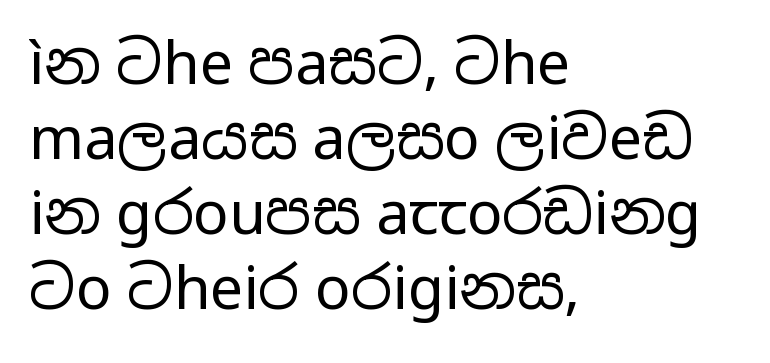
{"serif": "no", "italic": "no", "bold": "no", "weight": "regular", "width": "wide", "stroke_contrast": "low", "x_height": "medium", "monospaced": "no", "underline": "no", "align": "left", "line_spacing": "normal", "line_spacing_ratio": 1.27, "letter_spacing": "normal", "letter_spacing_em": 0.0, "glyph_px": 59}
